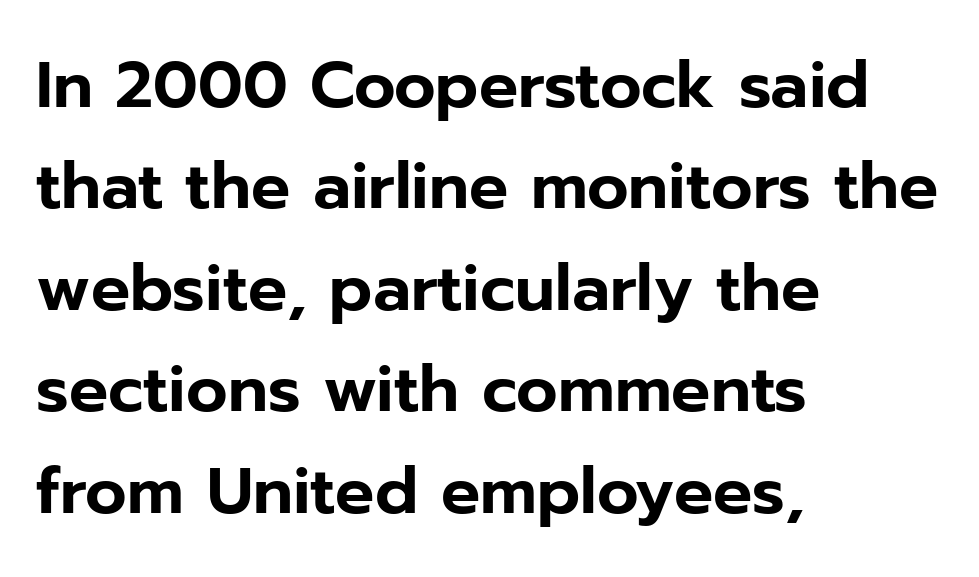
Upright lettering throughout. Quick note: interline space is typical. This rendering leaves character spacing at its baseline value. The passage shown is typeset with a sans-serif family. Underlining? Definitely not there.
